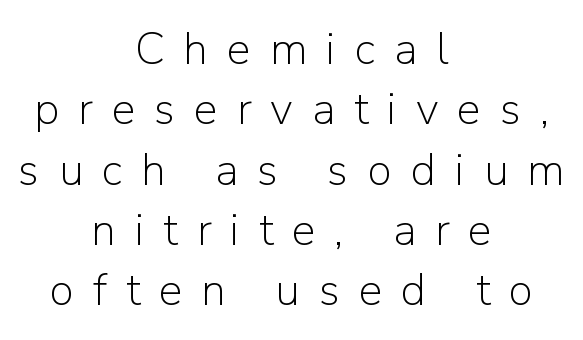
Q: Is the text bold? A: No.
Q: Is the text italic (slanted)? A: No, it is upright.
Q: Is the typeface a serif or a sans-serif typeface? A: Sans-serif.
Q: Is the text underlined? A: No.
Q: How is the paragraph aligned? A: Centered.
Q: Is the spacing between letters normal or unusually wide? A: Unusually wide.
Q: Is the spacing between lines tight, normal or loose? A: Normal.
Q: Width (condensed, normal, or wide)? A: Normal.
Q: Stroke contrast? A: Low.
Q: x-height? A: Medium.
Q: Monospaced? A: No.
